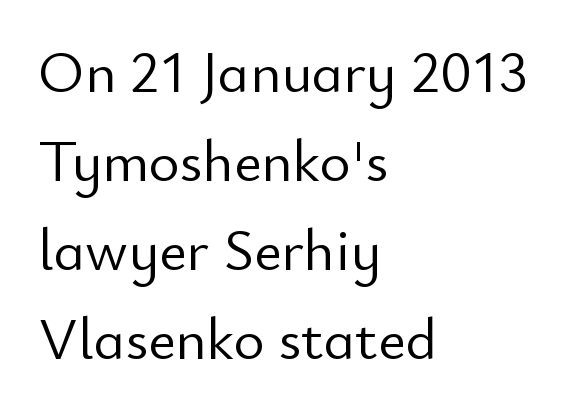
Default kerning and tracking; the words read as compact shapes. The characters are drawn with everyday or finer stroke widths. The space beneath each line is pristine and unruled. The lettering holds an erect, upright posture throughout.
